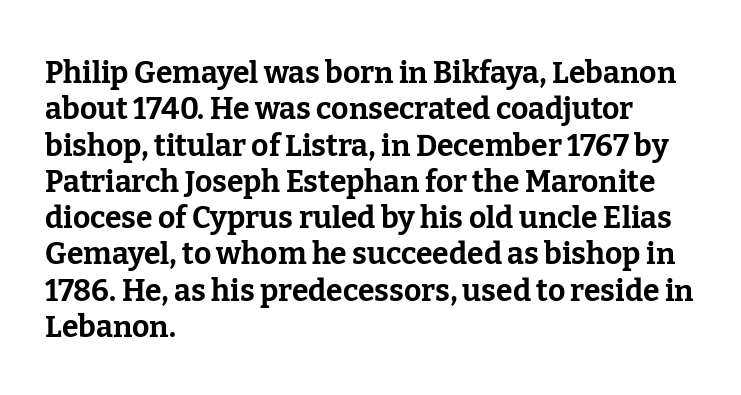
Q: Is the text bold? A: Yes.
Q: Is the text italic (slanted)? A: No, it is upright.
Q: Is the typeface a serif or a sans-serif typeface? A: Serif.
Q: Is the text underlined? A: No.
Q: How is the paragraph aligned? A: Left-aligned.
Q: Is the spacing between letters normal or unusually wide? A: Normal.
Q: Width (condensed, normal, or wide)? A: Normal.
Q: Stroke contrast? A: Low.
Q: x-height? A: Medium.
Q: Monospaced? A: No.
